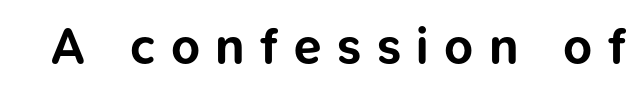
The image shows 50 px bold sans-serif type, upright; set unusually wide letter spacing (+0.31 em), not underlined; low stroke contrast and a medium x-height.
